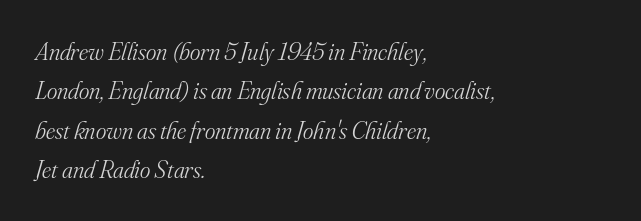
The image shows 25 px text type, italic (leaning right); set left-aligned, normal line spacing (1.58x), normal letter spacing, not underlined.
